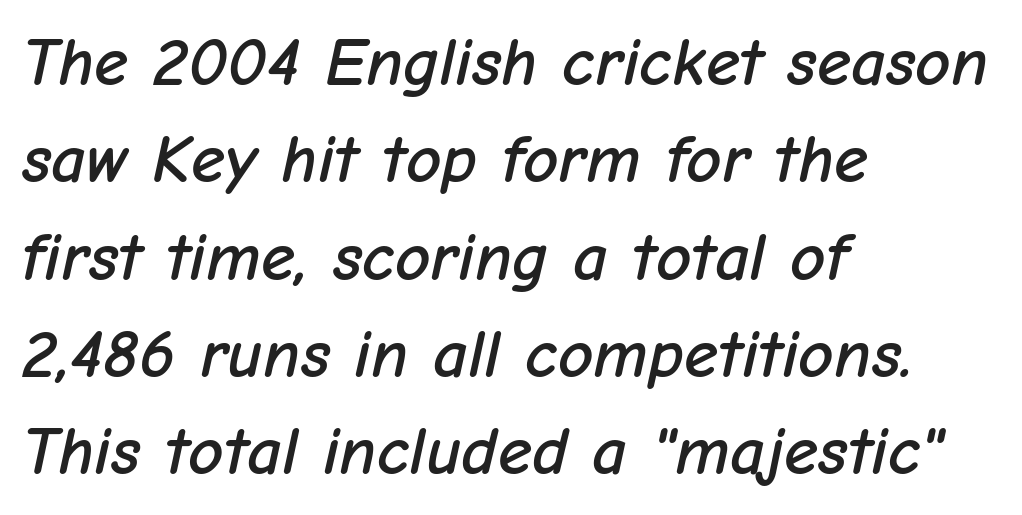
The image shows 69 px text type, italic (leaning right); set left-aligned, normal line spacing (1.41x), normal letter spacing, not underlined; low stroke contrast and a medium x-height.
